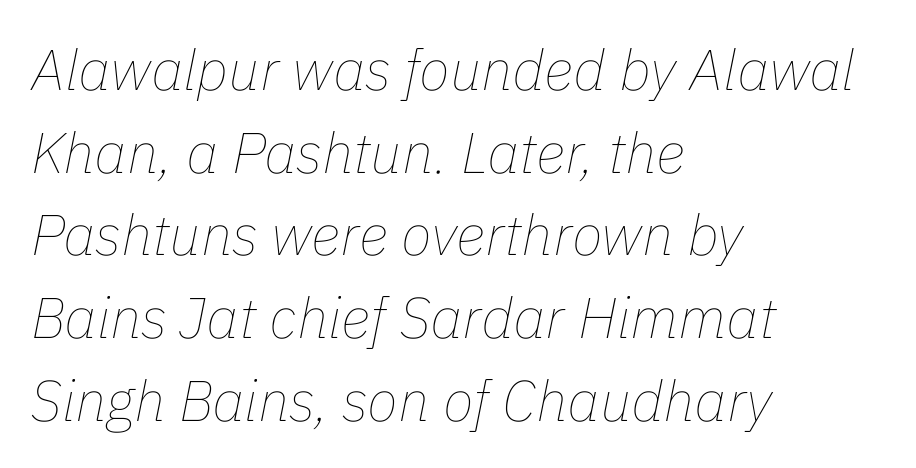
{"italic": "yes", "lean": "right", "slant_degrees": 11, "bold": "no", "weight": "thin", "width": "normal", "stroke_contrast": "low", "x_height": "medium", "monospaced": "no", "underline": "no", "align": "left", "line_spacing": "normal", "line_spacing_ratio": 1.45, "letter_spacing": "normal", "letter_spacing_em": 0.0, "glyph_px": 57}
